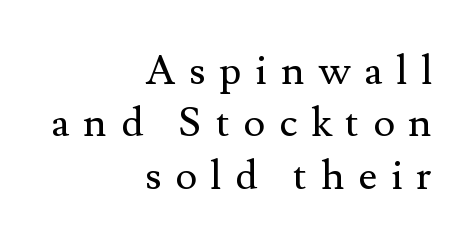
Q: Is the text bold? A: No.
Q: Is the text italic (slanted)? A: No, it is upright.
Q: Is the typeface a serif or a sans-serif typeface? A: Serif.
Q: Is the text underlined? A: No.
Q: How is the paragraph aligned? A: Right-aligned.
Q: Is the spacing between letters normal or unusually wide? A: Unusually wide.
Q: Is the spacing between lines tight, normal or loose? A: Normal.
Q: Width (condensed, normal, or wide)? A: Normal.
Q: Stroke contrast? A: Medium.
Q: x-height? A: Small.
Q: Monospaced? A: No.
